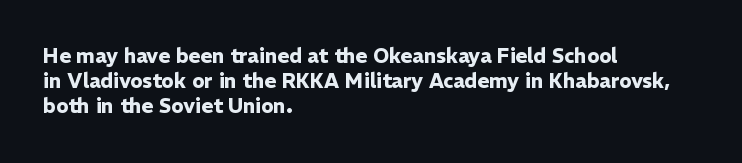
The image shows 20 px bold type, upright; set left-aligned, normal line spacing (1.26x), normal letter spacing, not underlined.
